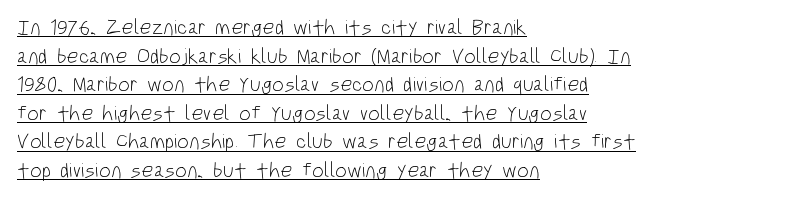
The image shows 21 px text type, upright; set left-aligned, normal line spacing (1.36x), normal letter spacing, underlined.
